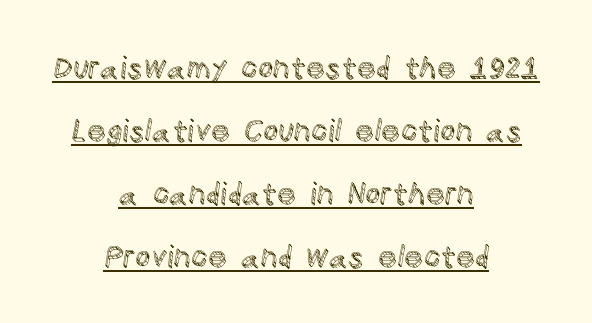
{"width": "normal", "x_height": "large", "monospaced": "no", "underline": "yes", "align": "center", "line_spacing": "loose", "line_spacing_ratio": 2.1, "letter_spacing": "normal", "letter_spacing_em": 0.0, "glyph_px": 30}
